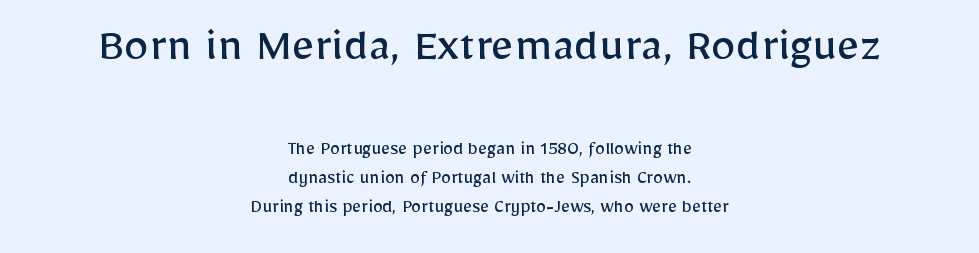
{"serif": "no", "italic": "no", "bold": "no", "weight": "regular", "width": "normal", "stroke_contrast": "low", "x_height": "medium", "monospaced": "no", "underline": "no", "align": "center", "line_spacing": "normal", "line_spacing_ratio": 1.44, "letter_spacing": "normal", "letter_spacing_em": 0.0, "larger_block": "first", "size_ratio": 2.5, "glyph_px": 50}
